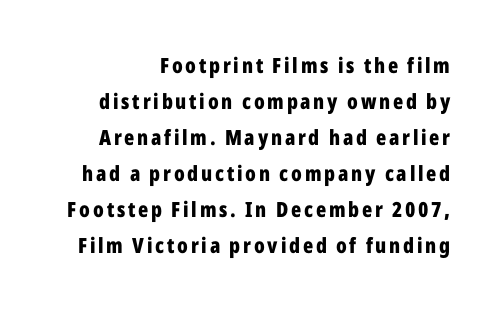
{"italic": "no", "bold": "yes", "underline": "no", "line_spacing_ratio": 1.71, "glyph_px": 21}
